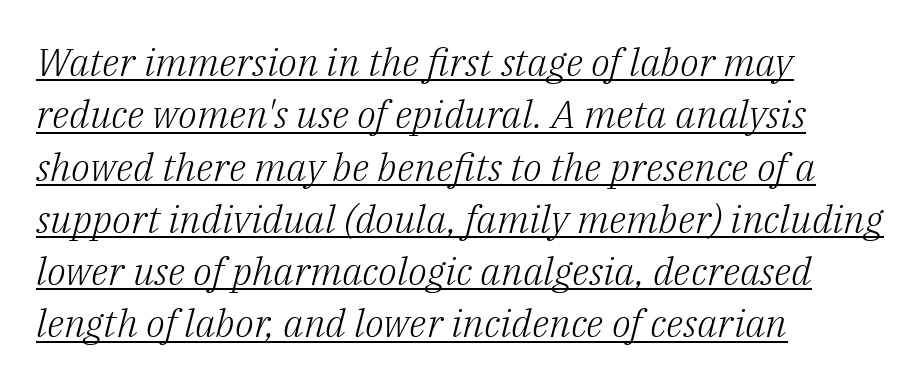
The font's italic variant was chosen for this text. Characters follow at the spacing the type designer built in. The rows are spaced the way most documents space them. Little horizontal feet cap the strokes, marking this as serif type. Decoration check: the copy is underlined.
